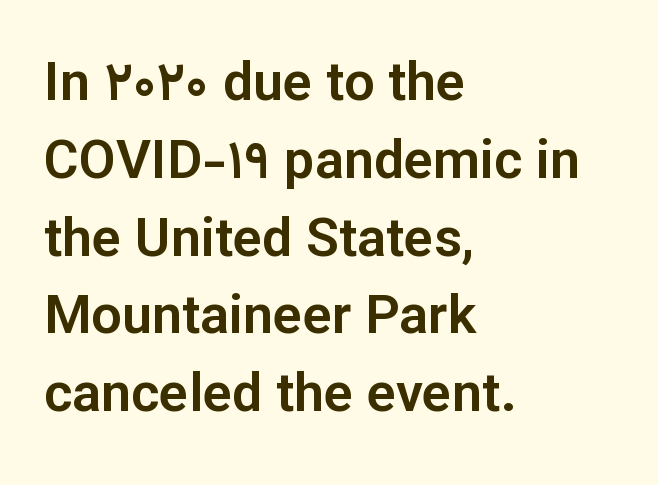
{"serif": "no", "italic": "no", "width": "normal", "stroke_contrast": "low", "x_height": "medium", "monospaced": "no", "underline": "no", "align": "left", "line_spacing": "normal", "line_spacing_ratio": 1.44, "letter_spacing": "normal", "letter_spacing_em": 0.0, "glyph_px": 54}
